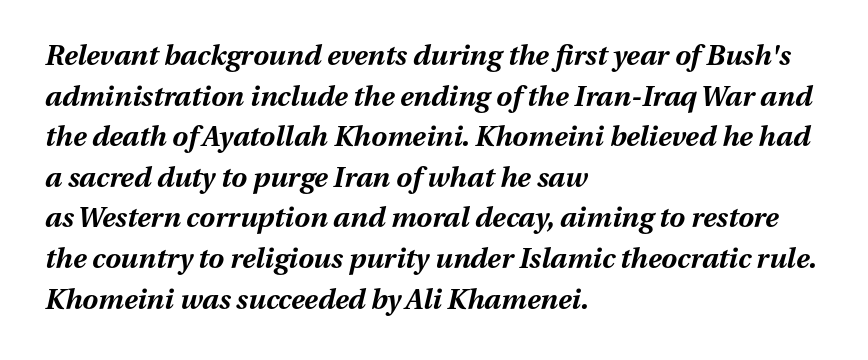
Q: Is the text bold? A: Yes.
Q: Is the text italic (slanted)? A: Yes, it leans right by about 13 degrees.
Q: Is the text underlined? A: No.
Q: How is the paragraph aligned? A: Left-aligned.
Q: Is the spacing between letters normal or unusually wide? A: Normal.
Q: Is the spacing between lines tight, normal or loose? A: Normal.
Q: Width (condensed, normal, or wide)? A: Normal.
Q: Stroke contrast? A: Medium.
Q: x-height? A: Medium.
Q: Monospaced? A: No.
